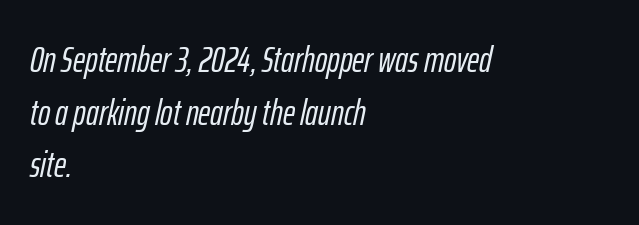
The image shows 37 px condensed type, italic (leaning right); set left-aligned, normal line spacing (1.42x), normal letter spacing, not underlined; low stroke contrast and a medium x-height.
